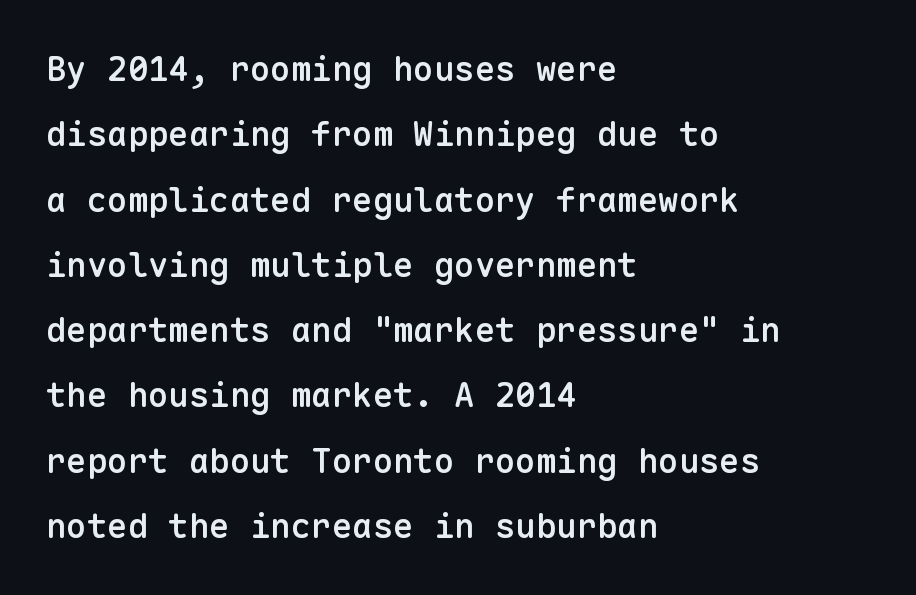
These words are printed semibold, heavier than regular yet not bold. In terms of letterspacing, this is plain default setting. Leftover space on each line is placed entirely after the last word. In terms of posture, this sample is upright. Each letter, wide or thin by design, is forced into the same width here. Vertical spacing — loose.
